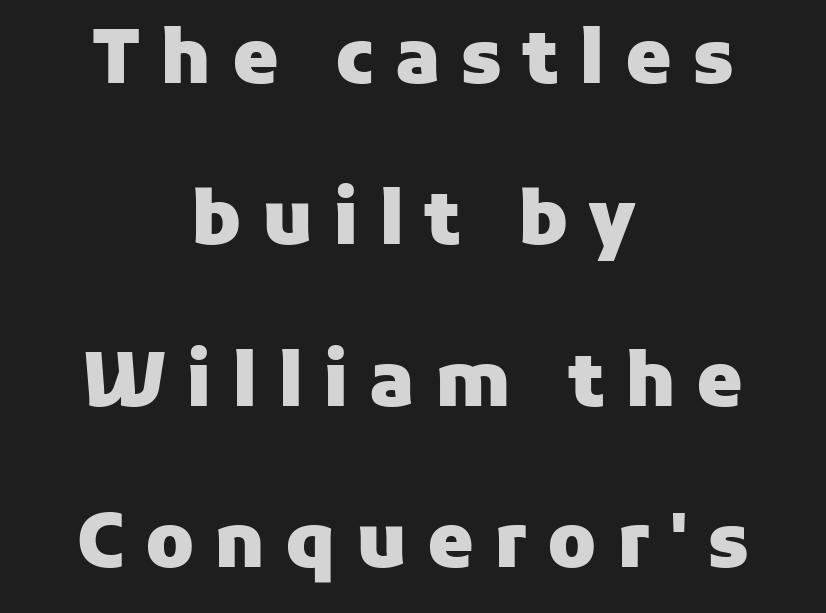
The image shows 74 px heavy sans-serif type, upright; set centered, loose line spacing (2.18x), unusually wide letter spacing (+0.27 em), not underlined; low stroke contrast and a medium x-height.
